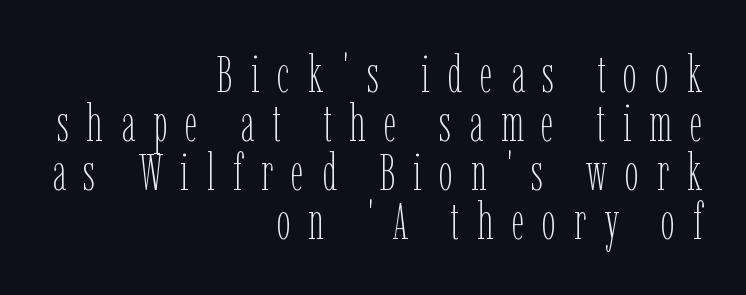
Q: Is the text bold? A: No.
Q: Is the text italic (slanted)? A: No, it is upright.
Q: Is the text underlined? A: No.
Q: How is the paragraph aligned? A: Right-aligned.
Q: Is the spacing between letters normal or unusually wide? A: Unusually wide.
Q: Is the spacing between lines tight, normal or loose? A: Tight.
Q: Width (condensed, normal, or wide)? A: Condensed.
Q: Stroke contrast? A: Low.
Q: x-height? A: Medium.
Q: Monospaced? A: No.
